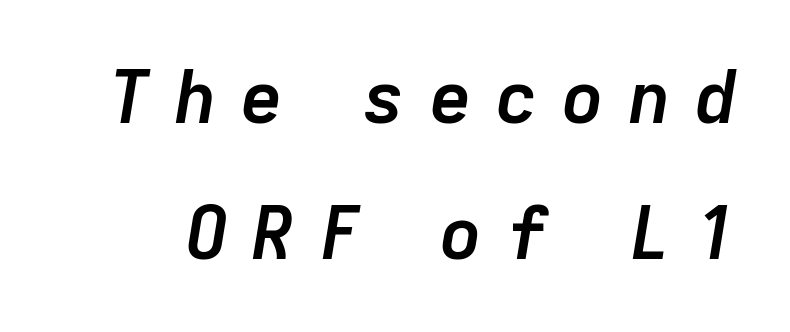
The gap between lines stays unmarked. Character widths vary here, with narrow letters taking less room than wide ones. Rendered with sloped, italic letterforms. You could only call the tracking loose — the letters float apart.
